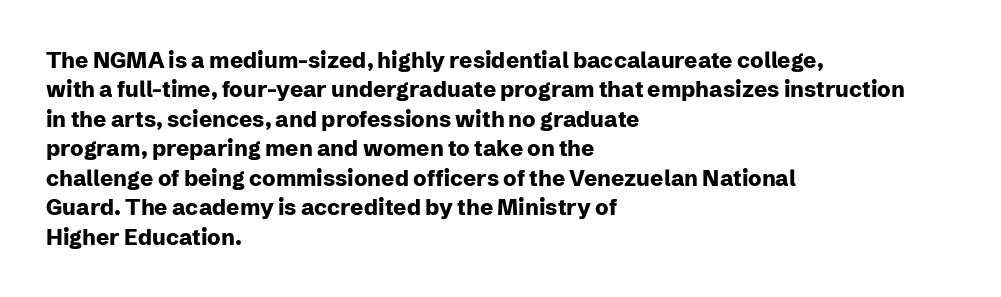
{"italic": "no", "bold": "yes", "underline": "no", "align": "left", "line_spacing": "normal", "line_spacing_ratio": 1.34, "letter_spacing": "normal", "letter_spacing_em": 0.0, "glyph_px": 22}
